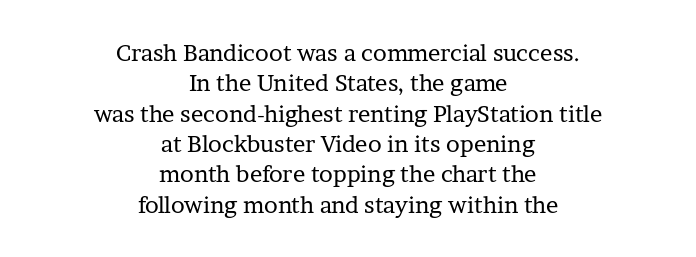
The image shows 23 px text type, upright; set centered, normal line spacing (1.32x), normal letter spacing, not underlined.
